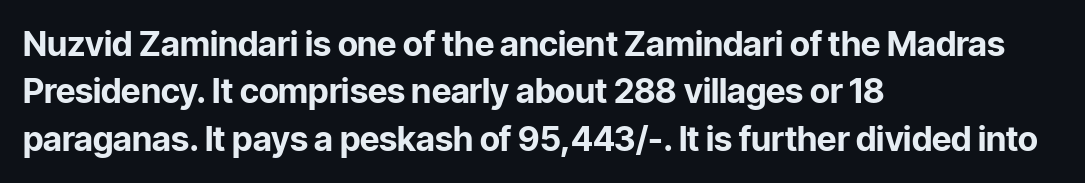
Q: Is the text bold? A: Yes.
Q: Is the text italic (slanted)? A: No, it is upright.
Q: Is the typeface a serif or a sans-serif typeface? A: Sans-serif.
Q: Is the text underlined? A: No.
Q: How is the paragraph aligned? A: Left-aligned.
Q: Is the spacing between letters normal or unusually wide? A: Normal.
Q: Is the spacing between lines tight, normal or loose? A: Normal.
Q: Width (condensed, normal, or wide)? A: Normal.
Q: Stroke contrast? A: Low.
Q: x-height? A: Medium.
Q: Monospaced? A: No.
